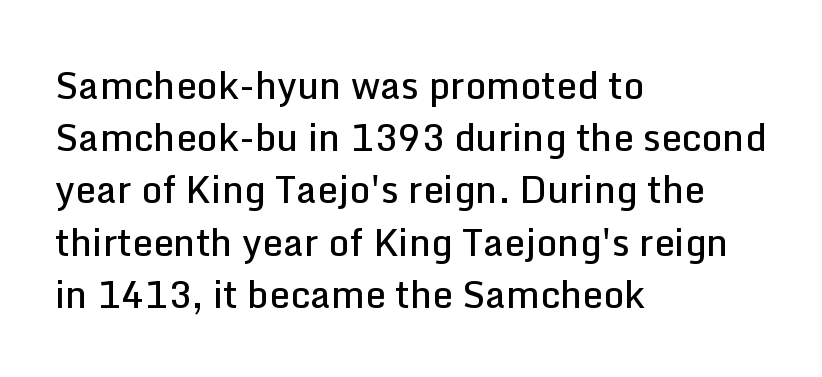
The face used here is a sans, in the tradition of grotesques and geometrics. Looks like regular typesetting: each glyph gets only the width it needs. Reading down the column, the eye jumps a familiar distance to each next line. The lines in this sample share a left origin and differ only in where they stop. What weight is shown? A semibold, between regular and bold. Nobody touched the tracking dial on this one.
